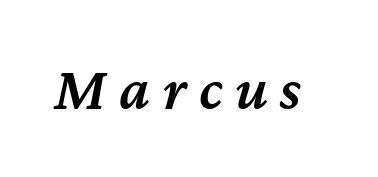
{"italic": "yes", "lean": "right", "slant_degrees": 12, "bold": "semi", "weight": "semibold", "width": "normal", "stroke_contrast": "medium", "x_height": "medium", "monospaced": "no", "underline": "no", "letter_spacing": "wide", "letter_spacing_em": 0.21, "glyph_px": 61}
